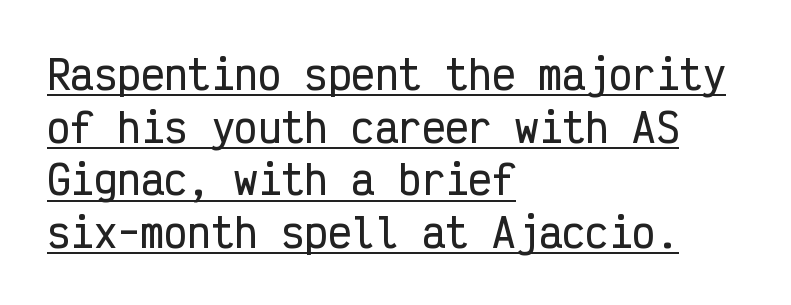
Quick note: interline space is typical. The paragraph shown leans on its left margin. Here the designer chose a console-style face with uniform glyph widths. This rendering features underlined lettering. A typesetter would call this zero additional tracking. You can tell it's not italic because the verticals are truly vertical.
